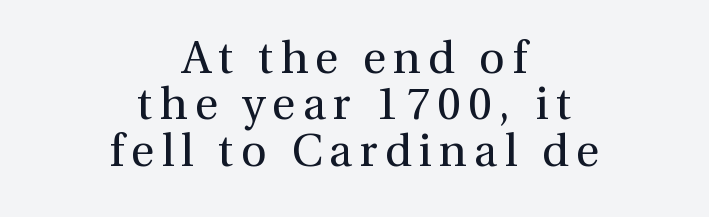
{"serif": "yes", "italic": "no", "bold": "no", "weight": "regular", "width": "normal", "stroke_contrast": "medium", "x_height": "medium", "monospaced": "no", "underline": "no", "align": "center", "line_spacing": "tight", "line_spacing_ratio": 1.03, "glyph_px": 45}
